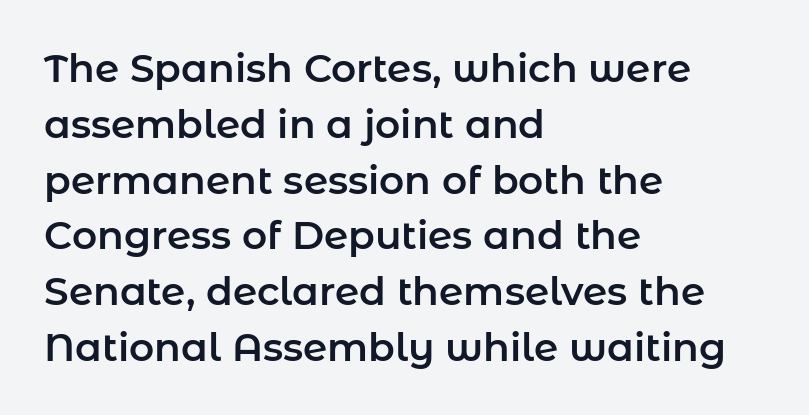
Q: Is the text italic (slanted)? A: No, it is upright.
Q: Is the typeface a serif or a sans-serif typeface? A: Sans-serif.
Q: Is the text underlined? A: No.
Q: How is the paragraph aligned? A: Left-aligned.
Q: Is the spacing between letters normal or unusually wide? A: Normal.
Q: Is the spacing between lines tight, normal or loose? A: Normal.
Q: Width (condensed, normal, or wide)? A: Normal.
Q: Stroke contrast? A: Low.
Q: x-height? A: Medium.
Q: Monospaced? A: No.
